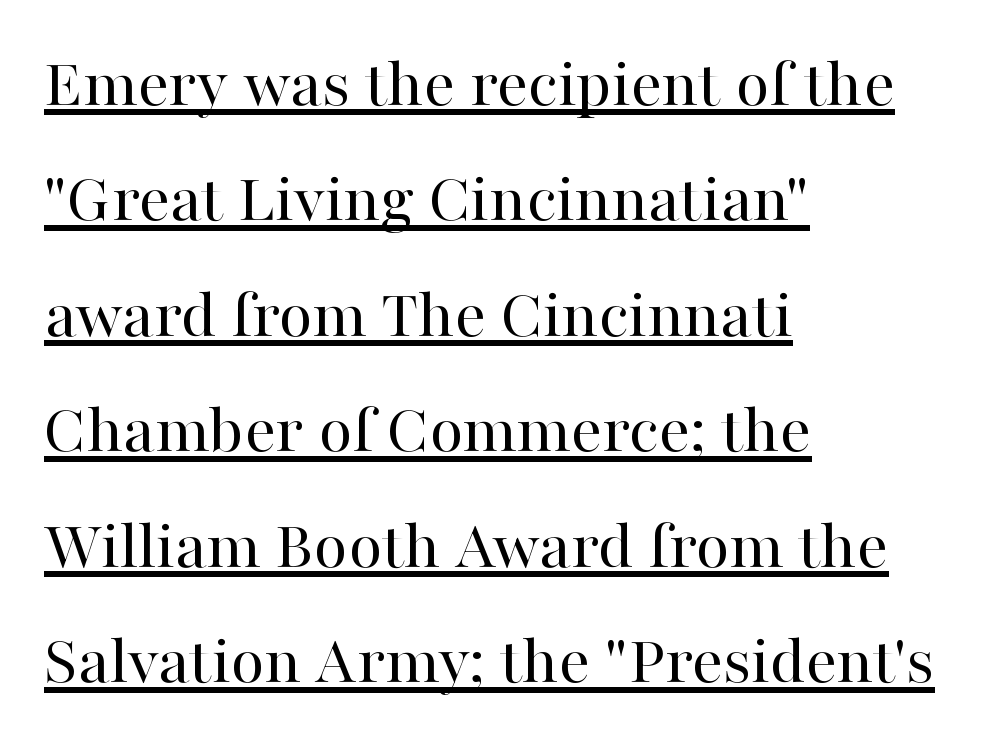
{"serif": "yes", "italic": "no", "bold": "no", "weight": "regular", "width": "normal", "stroke_contrast": "high", "x_height": "medium", "monospaced": "no", "underline": "yes", "align": "left", "line_spacing": "normal", "line_spacing_ratio": 1.65, "letter_spacing": "normal", "letter_spacing_em": 0.0, "glyph_px": 70}
